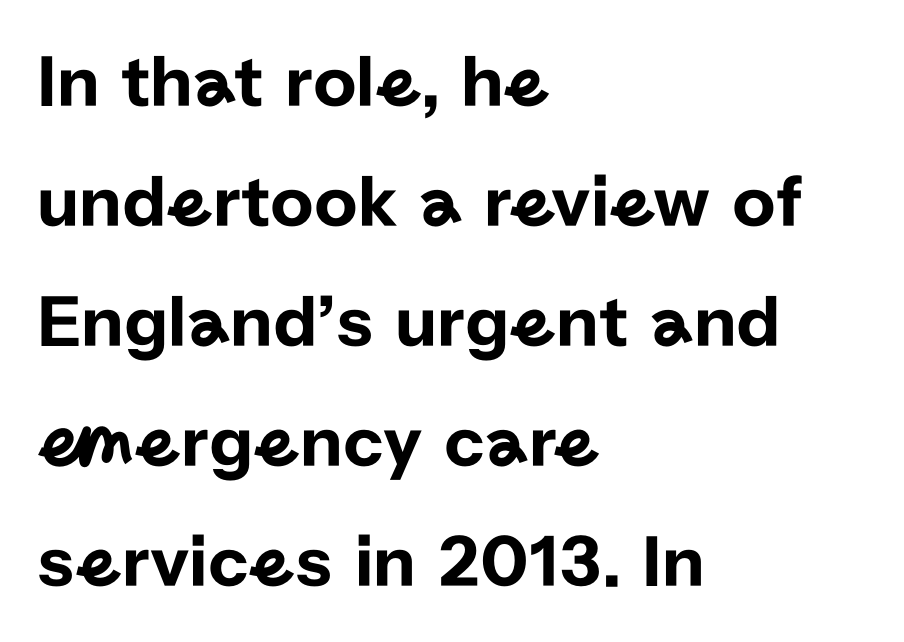
The image shows 75 px sans-serif type, upright; set left-aligned, normal line spacing (1.6x), normal letter spacing, not underlined; low stroke contrast and a medium x-height.
